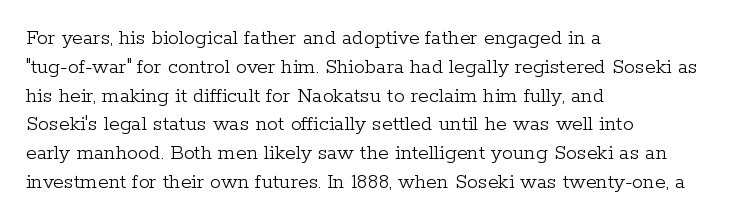
No extra ink here — the face is not bold. The ragged edge is on the right, which tells us the setting is flush left. Decoration check: the copy has no underline. Between one letter and the next there's only the usual sliver of space. No italicization has been applied; the sample stays upright. Successive baselines arrive at the customary interval.
